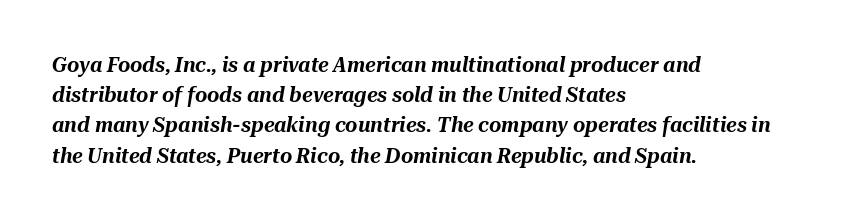
The image shows 21 px text type, italic (leaning right); set left-aligned, normal line spacing (1.44x), normal letter spacing, not underlined.
